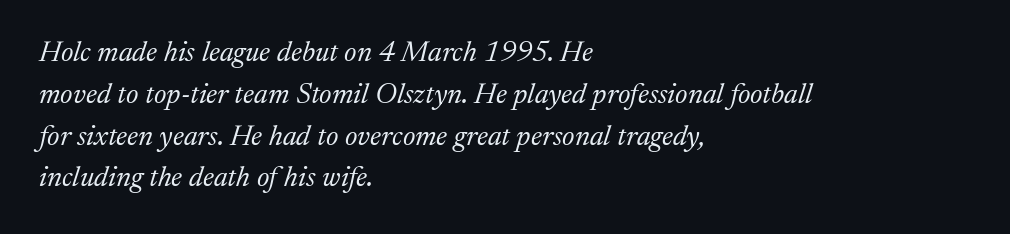
{"serif": "yes", "italic": "yes", "lean": "right", "slant_degrees": 17, "bold": "no", "weight": "light", "width": "normal", "stroke_contrast": "medium", "x_height": "medium", "monospaced": "no", "underline": "no", "align": "left", "line_spacing": "normal", "line_spacing_ratio": 1.44, "letter_spacing": "normal", "letter_spacing_em": 0.0, "glyph_px": 29}
